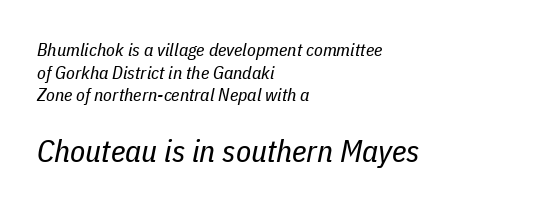
Q: Is the text bold? A: No.
Q: Is the text italic (slanted)? A: Yes, it leans right by about 11 degrees.
Q: Is the text underlined? A: No.
Q: How is the paragraph aligned? A: Left-aligned.
Q: Is the spacing between letters normal or unusually wide? A: Normal.
Q: Is the spacing between lines tight, normal or loose? A: Normal.
Q: Which block of text is set in a larger size, the first (top) or the second (bottom)? A: The second (bottom) one.
Q: Width (condensed, normal, or wide)? A: Condensed.
Q: Stroke contrast? A: Low.
Q: x-height? A: Medium.
Q: Monospaced? A: No.
